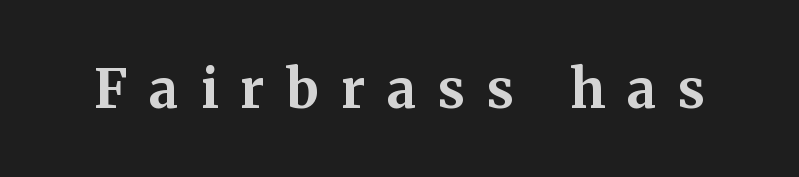
Q: Is the text bold? A: Yes.
Q: Is the text italic (slanted)? A: No, it is upright.
Q: Is the typeface a serif or a sans-serif typeface? A: Serif.
Q: Is the text underlined? A: No.
Q: Is the spacing between letters normal or unusually wide? A: Unusually wide.
Q: Width (condensed, normal, or wide)? A: Normal.
Q: Stroke contrast? A: Medium.
Q: x-height? A: Medium.
Q: Monospaced? A: No.
